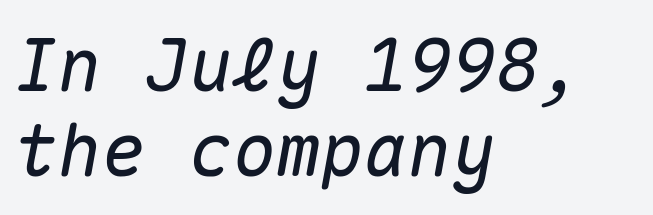
Observe the ordinary spacing: letters are neighbours, not strangers. Is the type slanted? Yes — the strokes lean at a clear angle. Glance below the letters and you will spot only blank space. Looks like terminal output: every glyph gets an equal slot. The setting favours the left margin, as ordinary paragraphs usually do.
